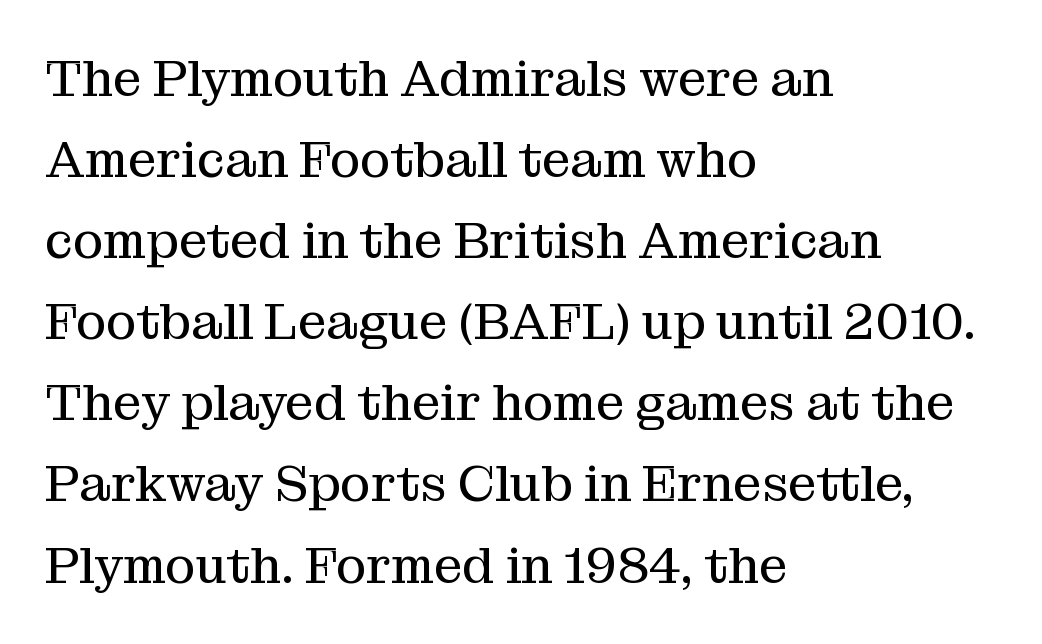
Q: Is the text bold? A: No.
Q: Is the text italic (slanted)? A: No, it is upright.
Q: Is the typeface a serif or a sans-serif typeface? A: Serif.
Q: Is the text underlined? A: No.
Q: How is the paragraph aligned? A: Left-aligned.
Q: Is the spacing between letters normal or unusually wide? A: Normal.
Q: Is the spacing between lines tight, normal or loose? A: Normal.
Q: Width (condensed, normal, or wide)? A: Normal.
Q: Stroke contrast? A: Medium.
Q: x-height? A: Medium.
Q: Monospaced? A: No.
